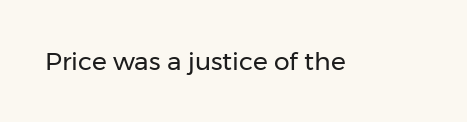
{"italic": "no", "bold": "no", "underline": "no", "letter_spacing": "normal", "letter_spacing_em": 0.0, "glyph_px": 25}
